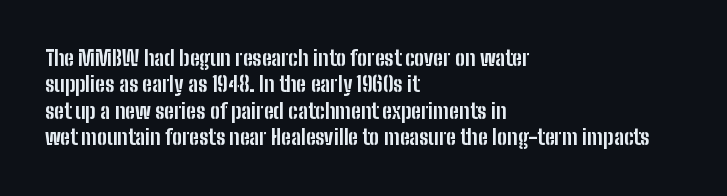
What weight is shown? A full bold with thick strokes. The lettering holds an erect, upright posture throughout. Plain, unruled lines of type. The rendering keeps characters at their native spacing. Leading: standard.
